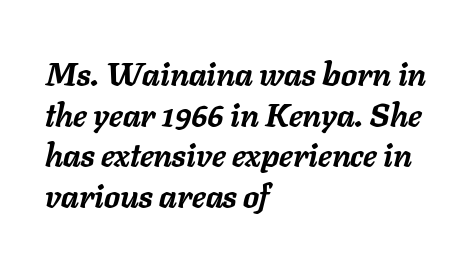
{"italic": "yes", "lean": "right", "slant_degrees": 11, "bold": "yes", "weight": "semibold", "width": "normal", "stroke_contrast": "low", "x_height": "medium", "monospaced": "no", "underline": "no", "align": "left", "line_spacing": "normal", "line_spacing_ratio": 1.27, "letter_spacing": "normal", "letter_spacing_em": 0.0, "glyph_px": 32}
